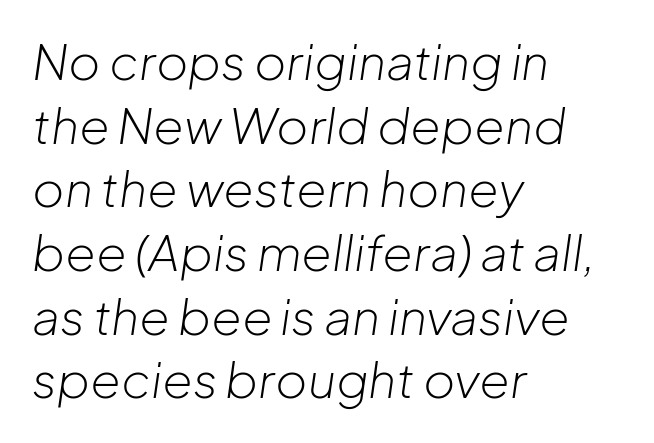
Q: Is the text bold? A: No.
Q: Is the text italic (slanted)? A: Yes, it leans right by about 8 degrees.
Q: Is the text underlined? A: No.
Q: How is the paragraph aligned? A: Left-aligned.
Q: Is the spacing between letters normal or unusually wide? A: Normal.
Q: Is the spacing between lines tight, normal or loose? A: Normal.
Q: Width (condensed, normal, or wide)? A: Normal.
Q: Stroke contrast? A: Low.
Q: x-height? A: Medium.
Q: Monospaced? A: No.
